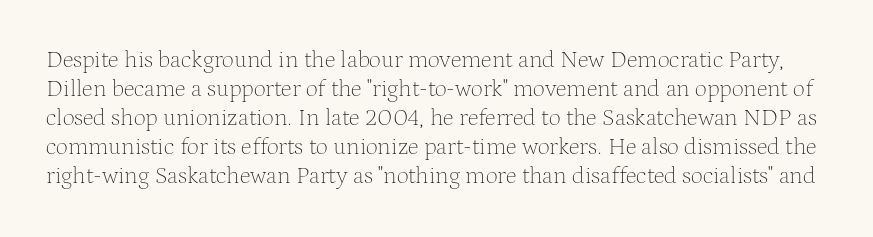
{"italic": "no", "bold": "no", "underline": "no", "line_spacing_ratio": 1.21, "letter_spacing": "normal", "letter_spacing_em": 0.0, "glyph_px": 24}
